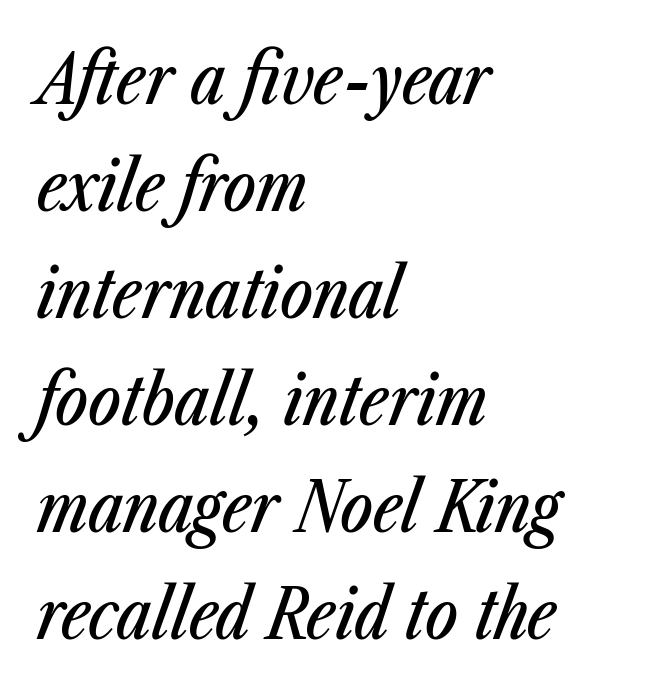
The image shows 69 px condensed type, italic (leaning right); set left-aligned, normal line spacing (1.55x), normal letter spacing, not underlined; low stroke contrast and a medium x-height.
